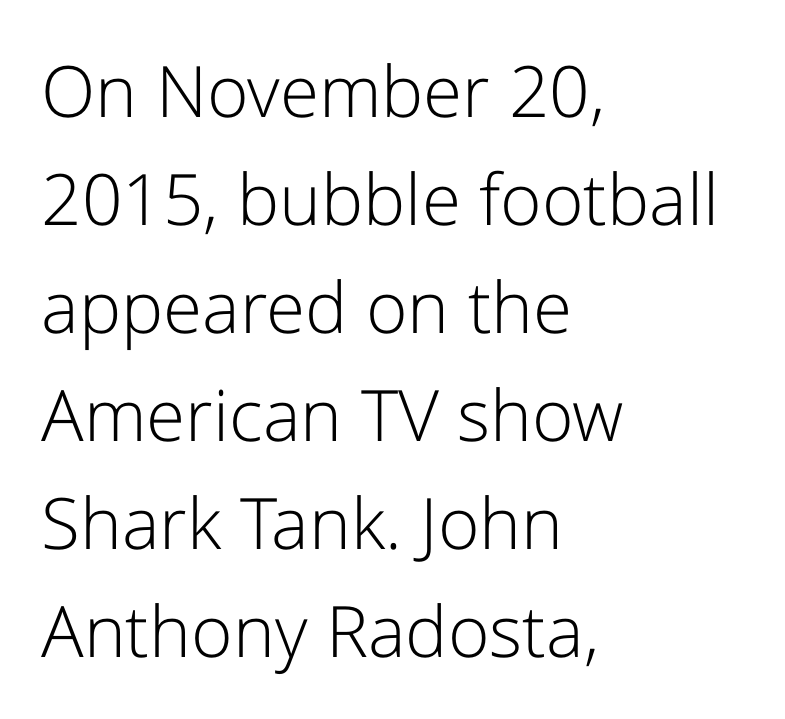
The image shows 71 px light sans-serif type, upright; set left-aligned, normal line spacing (1.52x), normal letter spacing, not underlined; low stroke contrast and a medium x-height.
